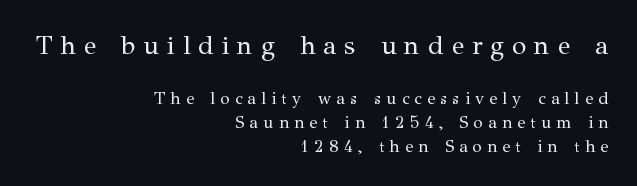
The image shows 26 px text type, upright; set right-aligned, normal line spacing (1.42x), unusually wide letter spacing (+0.31 em), not underlined; the first (top) block is 1.53x larger.
